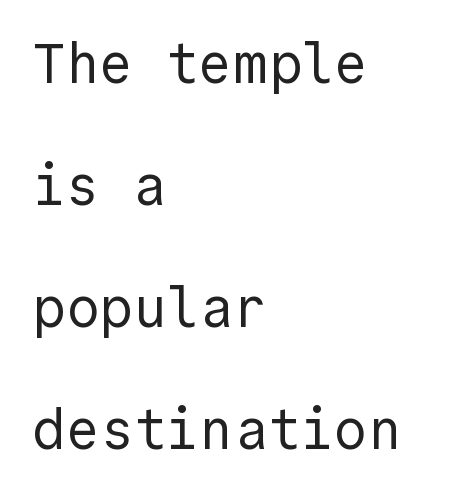
Q: Is the text bold? A: No.
Q: Is the text italic (slanted)? A: No, it is upright.
Q: Is the typeface a serif or a sans-serif typeface? A: Sans-serif.
Q: Is the text underlined? A: No.
Q: How is the paragraph aligned? A: Left-aligned.
Q: Is the spacing between letters normal or unusually wide? A: Normal.
Q: Is the spacing between lines tight, normal or loose? A: Loose.
Q: Width (condensed, normal, or wide)? A: Normal.
Q: x-height? A: Medium.
